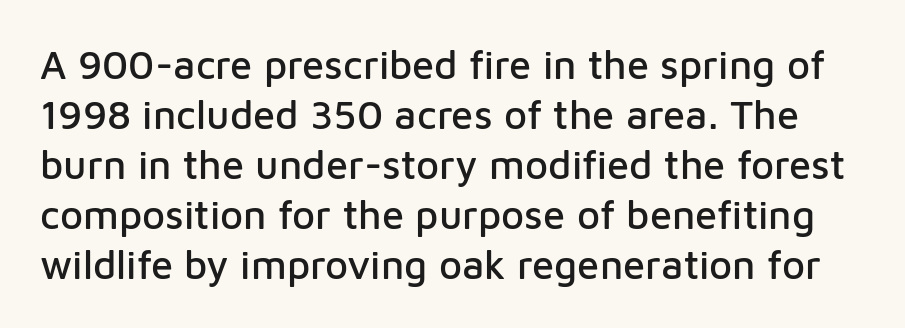
Q: Is the text italic (slanted)? A: No, it is upright.
Q: Is the typeface a serif or a sans-serif typeface? A: Sans-serif.
Q: Is the text underlined? A: No.
Q: Is the spacing between letters normal or unusually wide? A: Normal.
Q: Is the spacing between lines tight, normal or loose? A: Normal.
Q: Width (condensed, normal, or wide)? A: Normal.
Q: Stroke contrast? A: Low.
Q: x-height? A: Medium.
Q: Monospaced? A: No.
